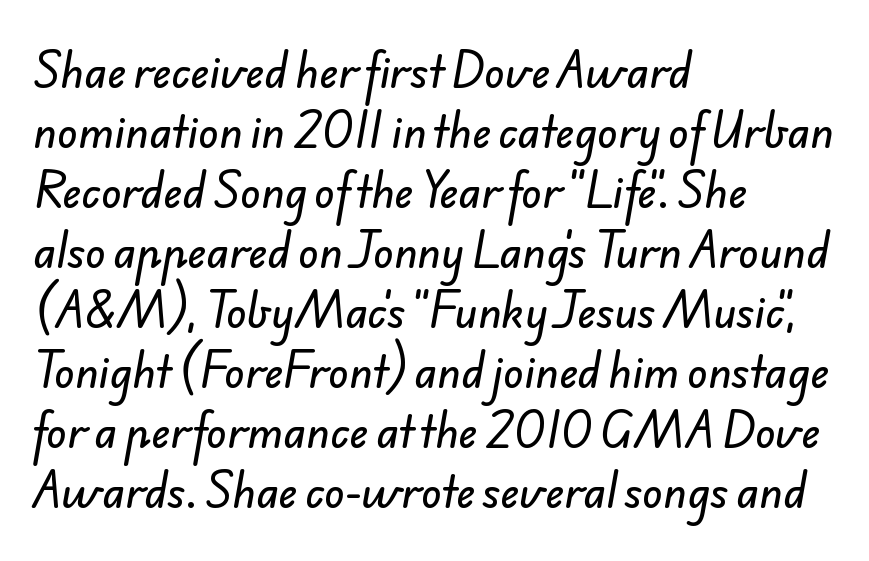
{"serif": "no", "width": "normal", "stroke_contrast": "low", "x_height": "small", "monospaced": "no", "underline": "no", "align": "left", "line_spacing": "normal", "line_spacing_ratio": 1.43, "letter_spacing": "normal", "letter_spacing_em": 0.0, "glyph_px": 42}
